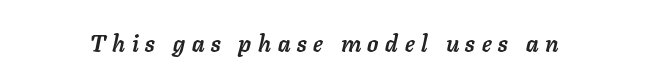
Underlining? Definitely not there. Does the lettering tilt? It does — this is italic. Observe the wide spacing: letters keep a clear distance from each other. Set as a true bold cut, around the 700 mark.
